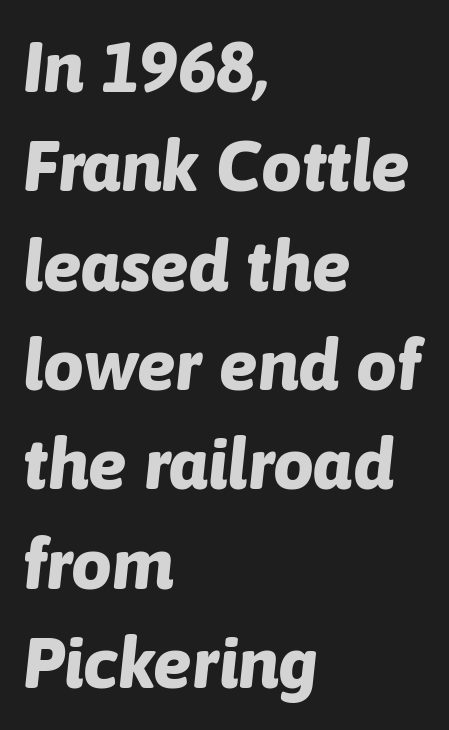
The image shows 72 px bold type, italic (leaning right); set left-aligned, normal line spacing (1.38x), normal letter spacing, not underlined; low stroke contrast and a medium x-height.
